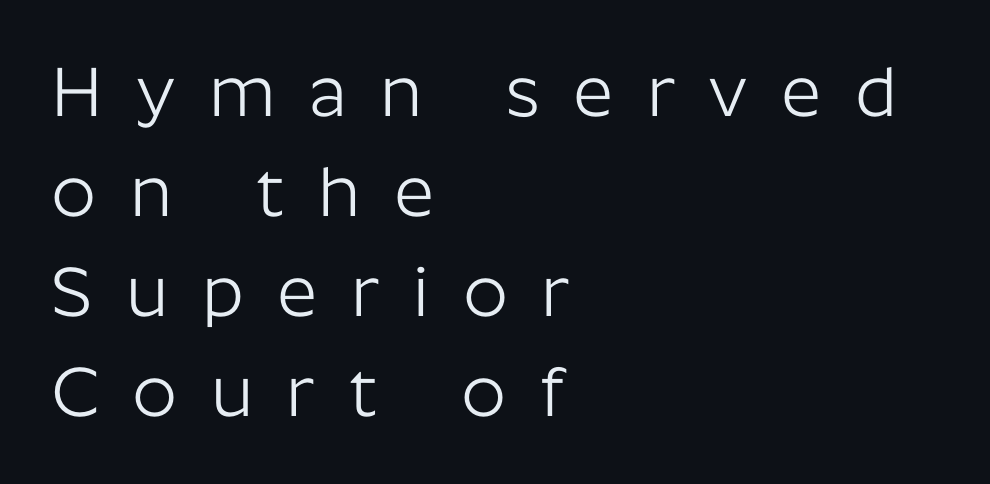
Q: Is the text bold? A: No.
Q: Is the text italic (slanted)? A: No, it is upright.
Q: Is the typeface a serif or a sans-serif typeface? A: Sans-serif.
Q: Is the text underlined? A: No.
Q: How is the paragraph aligned? A: Left-aligned.
Q: Is the spacing between letters normal or unusually wide? A: Unusually wide.
Q: Is the spacing between lines tight, normal or loose? A: Normal.
Q: Width (condensed, normal, or wide)? A: Normal.
Q: Stroke contrast? A: Low.
Q: x-height? A: Medium.
Q: Monospaced? A: No.
